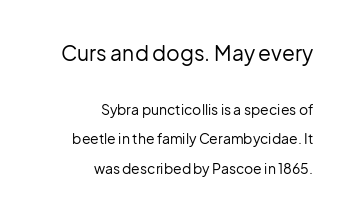
Q: Is the text bold? A: No.
Q: Is the text italic (slanted)? A: No, it is upright.
Q: Is the text underlined? A: No.
Q: How is the paragraph aligned? A: Right-aligned.
Q: Is the spacing between letters normal or unusually wide? A: Normal.
Q: Is the spacing between lines tight, normal or loose? A: Loose.
Q: Which block of text is set in a larger size, the first (top) or the second (bottom)? A: The first (top) one.
